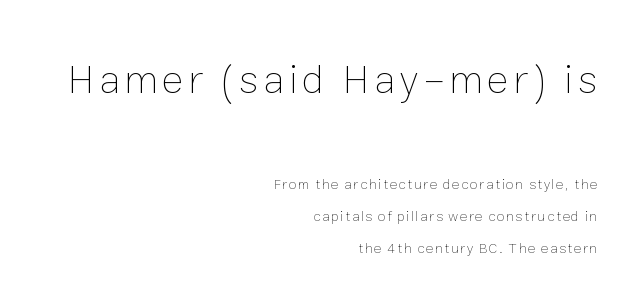
Descender tails drop into unmarked territory. Leading: increased. Looks like regular typesetting: each glyph gets only the width it needs. The face used here appears at its bigger size in the upper chunk. The lines in this sample share a right terminus and differ only in where they begin.
